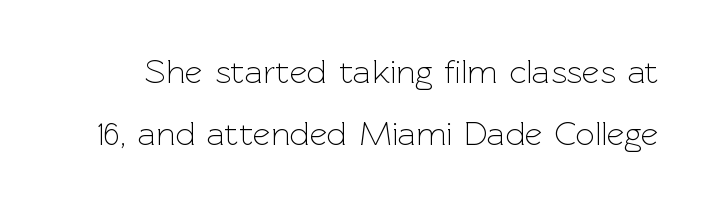
Q: Is the text bold? A: No.
Q: Is the text italic (slanted)? A: No, it is upright.
Q: Is the typeface a serif or a sans-serif typeface? A: Sans-serif.
Q: Is the text underlined? A: No.
Q: Is the spacing between letters normal or unusually wide? A: Normal.
Q: Width (condensed, normal, or wide)? A: Normal.
Q: x-height? A: Medium.
Q: Monospaced? A: No.
